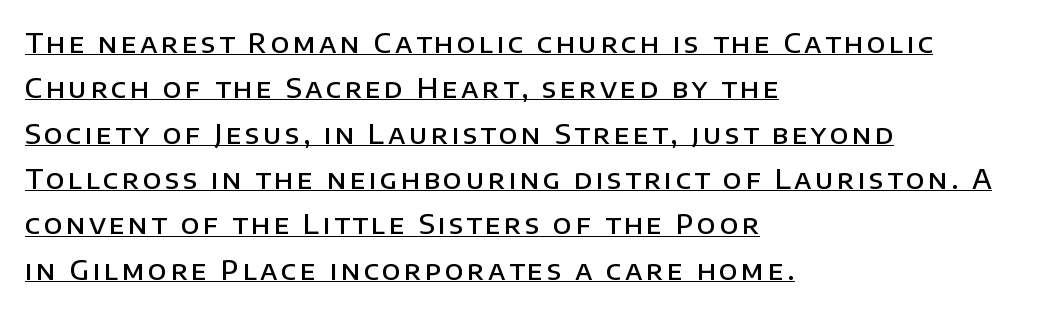
Q: Is the text bold? A: Semi-bold.
Q: Is the text italic (slanted)? A: No, it is upright.
Q: Is the text underlined? A: Yes.
Q: How is the paragraph aligned? A: Left-aligned.
Q: Is the spacing between lines tight, normal or loose? A: Normal.
